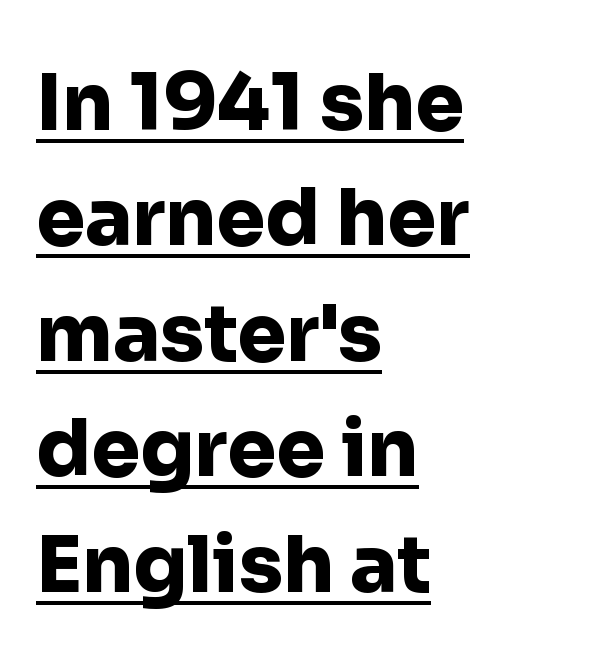
Q: Is the text bold? A: Yes.
Q: Is the text italic (slanted)? A: No, it is upright.
Q: Is the typeface a serif or a sans-serif typeface? A: Sans-serif.
Q: Is the text underlined? A: Yes.
Q: How is the paragraph aligned? A: Left-aligned.
Q: Is the spacing between letters normal or unusually wide? A: Normal.
Q: Is the spacing between lines tight, normal or loose? A: Normal.
Q: Width (condensed, normal, or wide)? A: Normal.
Q: Stroke contrast? A: Low.
Q: x-height? A: Medium.
Q: Monospaced? A: No.
